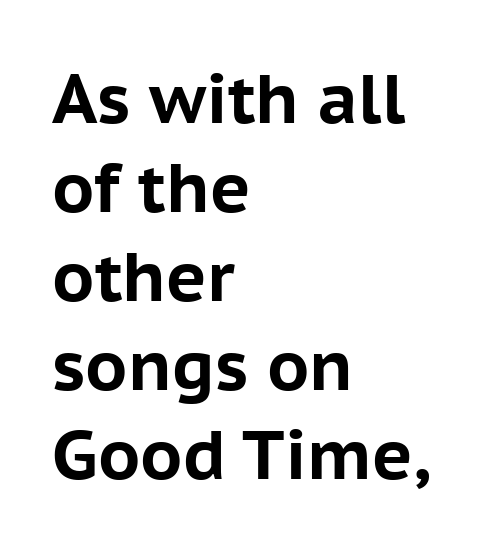
Q: Is the text bold? A: Yes.
Q: Is the text italic (slanted)? A: No, it is upright.
Q: Is the typeface a serif or a sans-serif typeface? A: Sans-serif.
Q: Is the text underlined? A: No.
Q: How is the paragraph aligned? A: Left-aligned.
Q: Is the spacing between letters normal or unusually wide? A: Normal.
Q: Is the spacing between lines tight, normal or loose? A: Normal.
Q: Width (condensed, normal, or wide)? A: Normal.
Q: Stroke contrast? A: Low.
Q: x-height? A: Medium.
Q: Monospaced? A: No.
